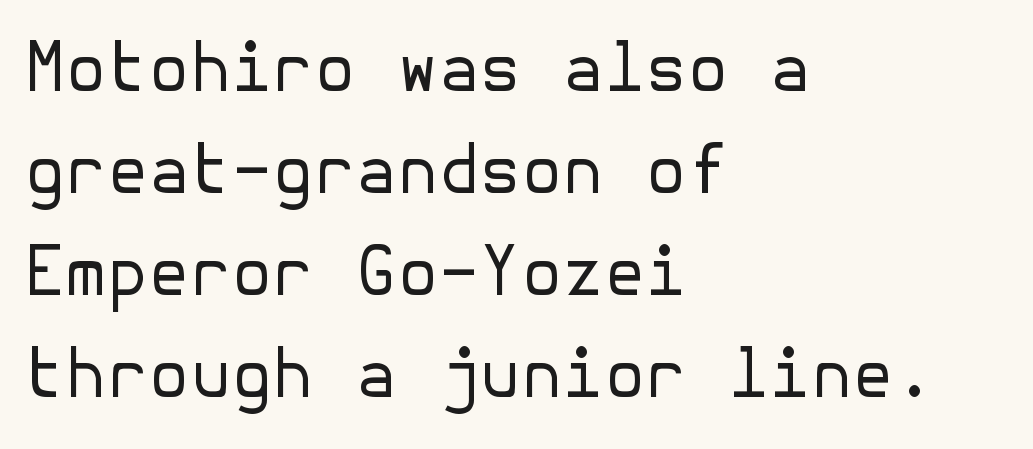
The characters are drawn with everyday or finer stroke widths. Has an underline been added? It has not. Leading matches the norm, producing a regular column. Nope, no serifs anywhere on these letters.
